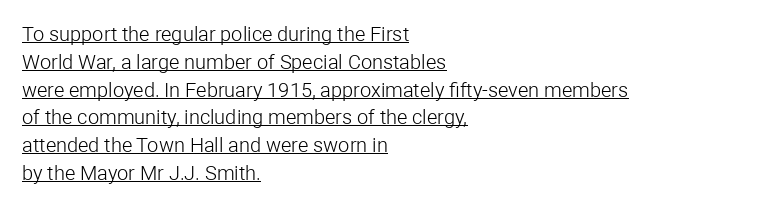
{"italic": "no", "bold": "no", "underline": "yes", "align": "left", "line_spacing": "normal", "line_spacing_ratio": 1.39, "letter_spacing": "normal", "letter_spacing_em": 0.0, "glyph_px": 20}
